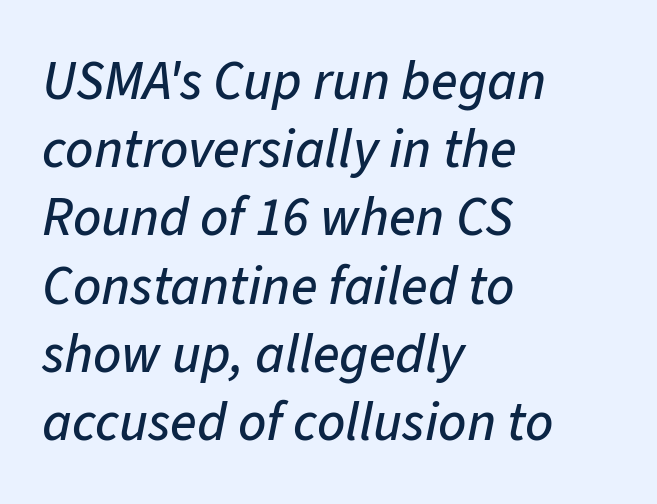
{"italic": "yes", "lean": "right", "slant_degrees": 11, "width": "normal", "stroke_contrast": "low", "x_height": "medium", "monospaced": "no", "underline": "no", "align": "left", "line_spacing_ratio": 1.24, "letter_spacing": "normal", "letter_spacing_em": 0.0, "glyph_px": 55}
